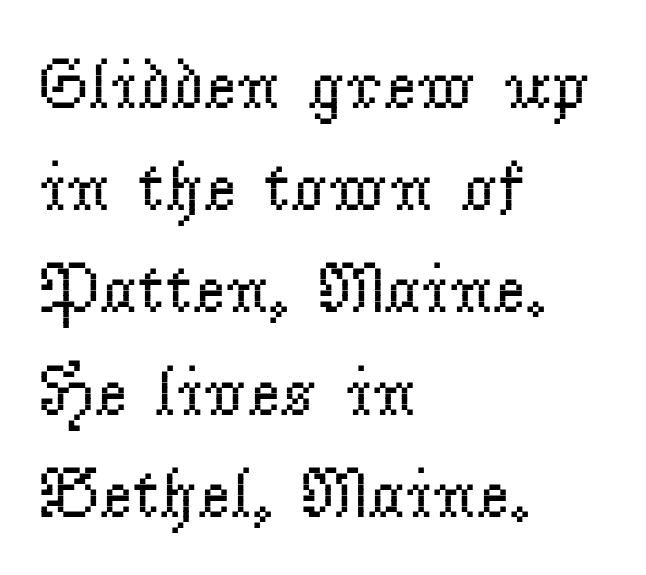
{"serif": "yes", "italic": "no", "bold": "no", "weight": "regular", "width": "normal", "stroke_contrast": "low", "x_height": "small", "monospaced": "no", "underline": "no", "align": "left", "line_spacing": "normal", "line_spacing_ratio": 1.44, "letter_spacing": "normal", "letter_spacing_em": 0.0, "glyph_px": 71}
